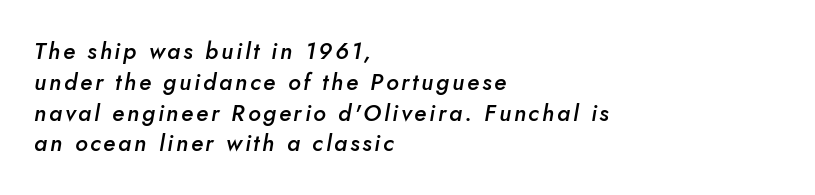
The image shows 23 px text type, italic (leaning right); set left-aligned, normal line spacing (1.34x), not underlined.
